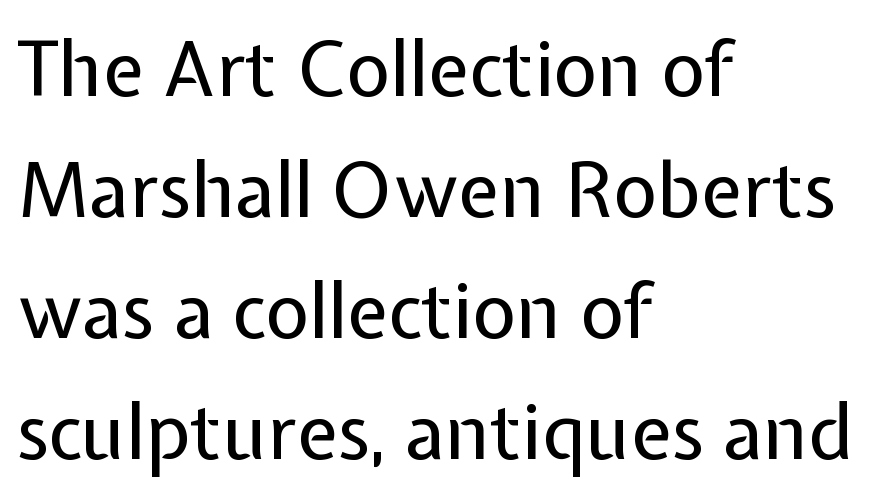
{"serif": "no", "italic": "no", "bold": "no", "weight": "regular", "width": "normal", "stroke_contrast": "low", "x_height": "medium", "monospaced": "no", "underline": "no", "align": "left", "line_spacing": "normal", "line_spacing_ratio": 1.59, "letter_spacing": "normal", "letter_spacing_em": 0.0, "glyph_px": 76}
